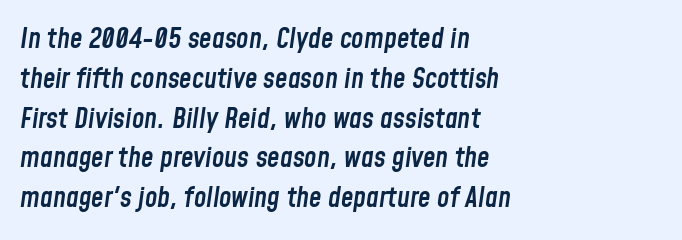
{"italic": "yes", "lean": "right", "slant_degrees": 8, "bold": "semi", "weight": "semibold", "width": "condensed", "stroke_contrast": "low", "x_height": "medium", "monospaced": "no", "underline": "no", "align": "left", "line_spacing": "normal", "line_spacing_ratio": 1.42, "letter_spacing": "normal", "letter_spacing_em": 0.0, "glyph_px": 28}
